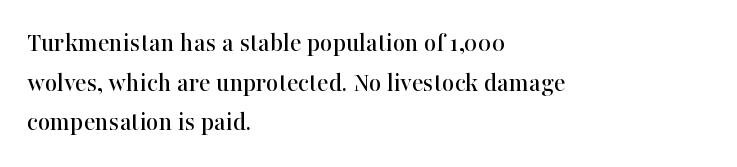
{"italic": "no", "underline": "no", "align": "left", "line_spacing": "normal", "line_spacing_ratio": 1.47, "letter_spacing": "normal", "letter_spacing_em": 0.0, "glyph_px": 27}
